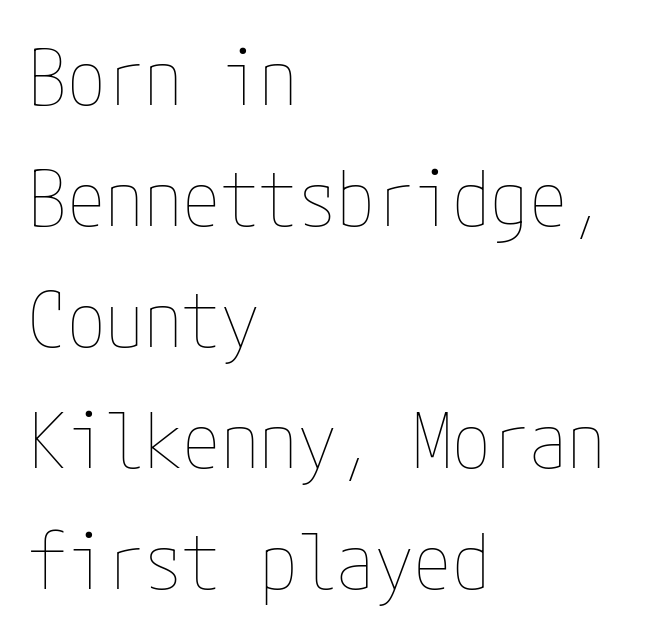
Q: Is the text bold? A: No.
Q: Is the text italic (slanted)? A: No, it is upright.
Q: Is the text underlined? A: No.
Q: How is the paragraph aligned? A: Left-aligned.
Q: Is the spacing between letters normal or unusually wide? A: Normal.
Q: Is the spacing between lines tight, normal or loose? A: Normal.
Q: Width (condensed, normal, or wide)? A: Condensed.
Q: Stroke contrast? A: Low.
Q: x-height? A: Medium.
